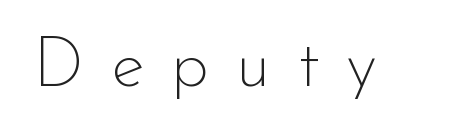
{"serif": "no", "italic": "no", "bold": "no", "weight": "thin", "width": "normal", "stroke_contrast": "low", "x_height": "small", "monospaced": "no", "underline": "no", "letter_spacing": "wide", "letter_spacing_em": 0.38, "glyph_px": 70}
